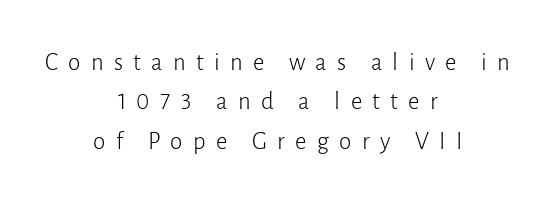
The passage is arranged like a title page — every line centered. This sample uses expanded letter spacing, leaving extra air between glyphs. These glyphs show unthickened strokes, regular width or finer. Notice how the stems are strictly vertical — no italics here. This rendering features lettering with no underline.
